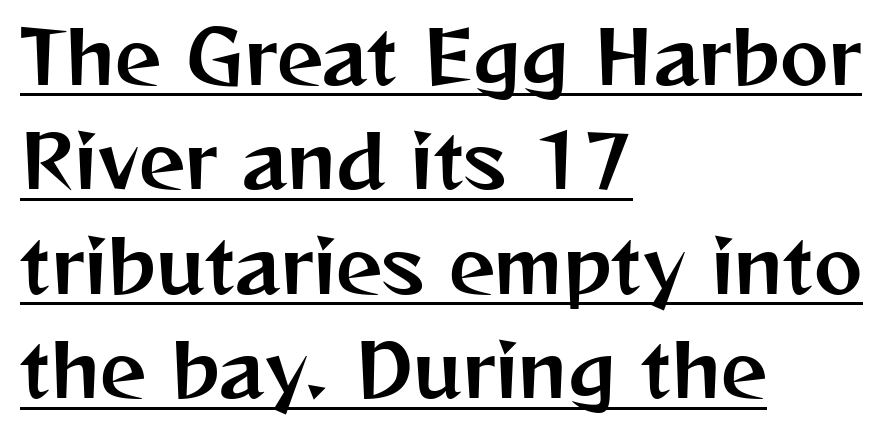
The font family rendered here belongs to the sans-serif group. The type sits square on the baseline with zero lean. Every word sits above its own underline. The designer left line spacing at the default. The passage shown is typed in a proportional face where columns would drift.
